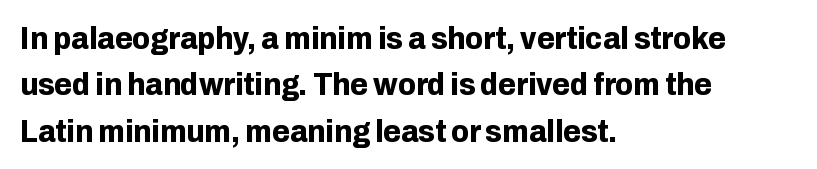
{"serif": "no", "italic": "no", "bold": "yes", "weight": "bold", "width": "normal", "stroke_contrast": "low", "x_height": "medium", "monospaced": "no", "underline": "no", "align": "left", "line_spacing": "normal", "line_spacing_ratio": 1.45, "letter_spacing": "normal", "letter_spacing_em": 0.0, "glyph_px": 32}
